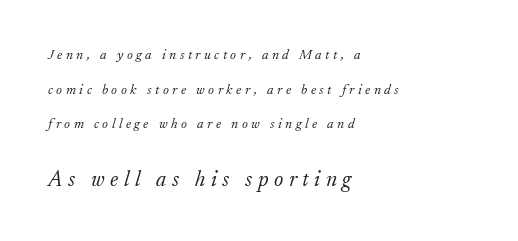
{"italic": "yes", "lean": "right", "slant_degrees": 17, "bold": "no", "underline": "no", "align": "left", "line_spacing": "loose", "line_spacing_ratio": 2.47, "letter_spacing": "wide", "letter_spacing_em": 0.25, "larger_block": "second", "size_ratio": 1.57, "glyph_px": 22}
